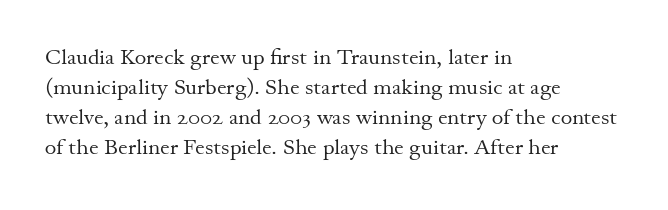
Q: Is the text bold? A: No.
Q: Is the text italic (slanted)? A: No, it is upright.
Q: Is the text underlined? A: No.
Q: How is the paragraph aligned? A: Left-aligned.
Q: Is the spacing between letters normal or unusually wide? A: Normal.
Q: Is the spacing between lines tight, normal or loose? A: Normal.
